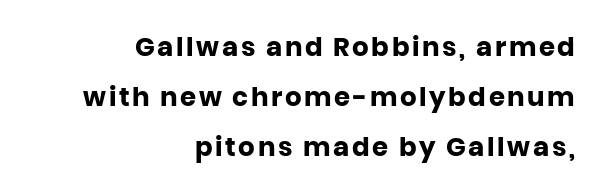
Q: Is the text bold? A: Yes.
Q: Is the text italic (slanted)? A: No, it is upright.
Q: Is the text underlined? A: No.
Q: How is the paragraph aligned? A: Right-aligned.
Q: Is the spacing between lines tight, normal or loose? A: Loose.
